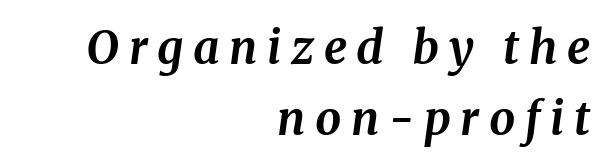
{"serif": "yes", "italic": "yes", "lean": "right", "slant_degrees": 8, "bold": "yes", "weight": "bold", "width": "normal", "stroke_contrast": "medium", "x_height": "medium", "monospaced": "no", "underline": "no", "align": "right", "line_spacing": "normal", "line_spacing_ratio": 1.54, "letter_spacing": "wide", "letter_spacing_em": 0.21, "glyph_px": 46}
